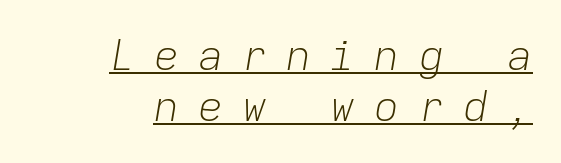
Q: Is the text bold? A: No.
Q: Is the text italic (slanted)? A: Yes, it leans right by about 9 degrees.
Q: Is the text underlined? A: Yes.
Q: How is the paragraph aligned? A: Right-aligned.
Q: Is the spacing between letters normal or unusually wide? A: Unusually wide.
Q: Width (condensed, normal, or wide)? A: Normal.
Q: Stroke contrast? A: Low.
Q: x-height? A: Medium.
Q: Monospaced? A: Yes.
